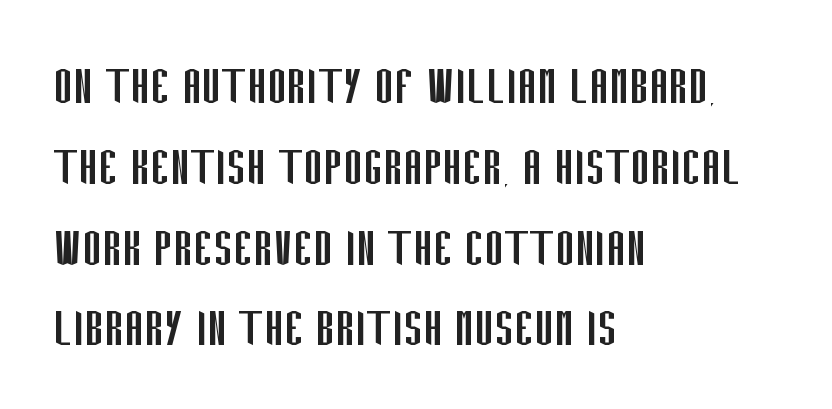
{"serif": "no", "italic": "no", "bold": "no", "weight": "regular", "width": "condensed", "stroke_contrast": "low", "x_height": "large", "monospaced": "no", "underline": "no", "align": "left", "line_spacing": "normal", "line_spacing_ratio": 1.37, "letter_spacing": "normal", "letter_spacing_em": 0.0, "glyph_px": 59}
